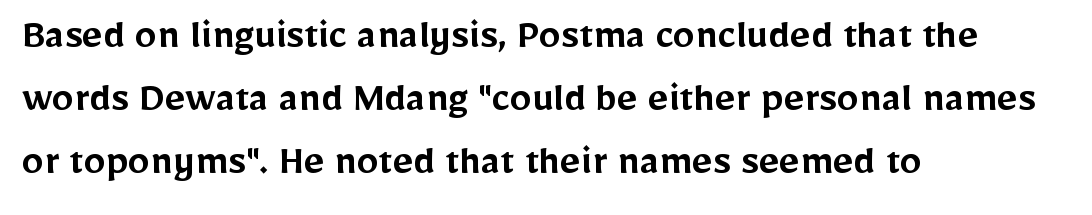
The image shows 44 px semibold sans-serif type, upright; set left-aligned, normal line spacing (1.43x), normal letter spacing, not underlined; low stroke contrast and a medium x-height.
